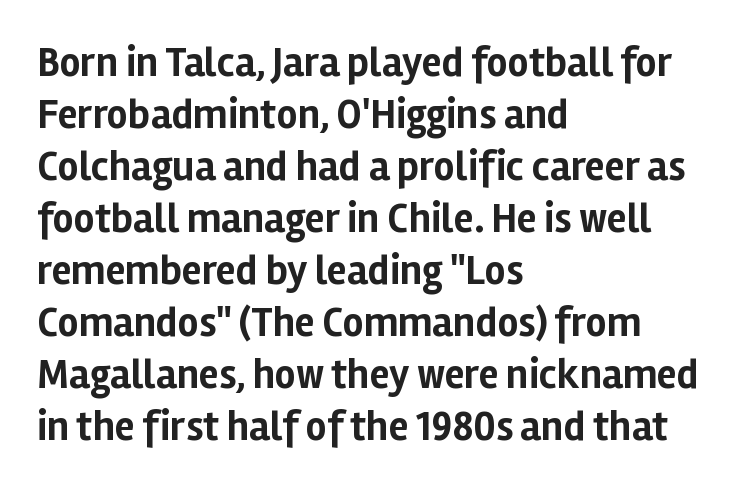
Rule under the text: the space is simply empty. Does the weight exceed regular? Yes, all the way to bold. The face used here is a sans, in the tradition of grotesques and geometrics. In terms of letterspacing, this is plain default setting. You could not count columns in this text — the font is proportionally spaced. Does the lettering tilt? It doesn't — this is upright.
